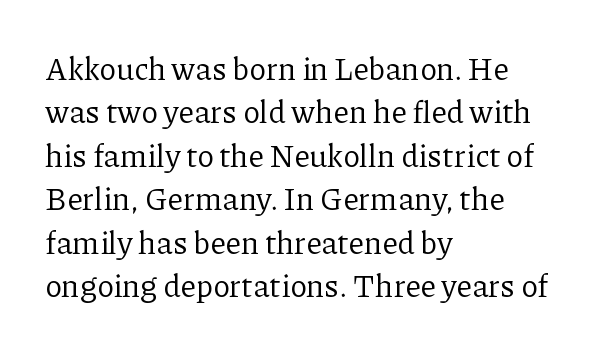
Regarding leading, the lines here are spaced in the standard way. Underlining? Definitely not there. Reading down the block, your eye returns to a fixed left position each line. Characters follow at the spacing the type designer built in.
